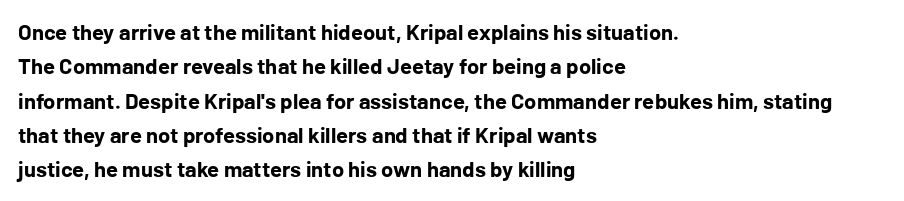
Upright lettering throughout. Just letters on the line, the space beneath them empty. The vertical gap from one line to the next is medium. Strong, thick strokes mark this as bold type. Short and long lines alike share a common starting point at left.
